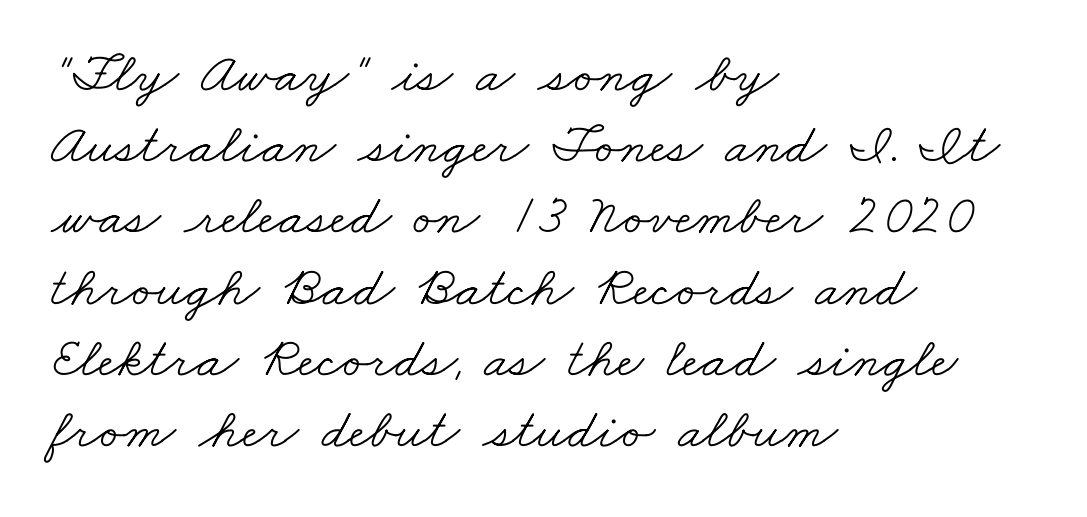
{"serif": "yes", "bold": "no", "weight": "light", "width": "wide", "stroke_contrast": "low", "x_height": "small", "monospaced": "no", "underline": "no", "align": "left", "line_spacing": "normal", "line_spacing_ratio": 1.25, "letter_spacing": "normal", "letter_spacing_em": 0.0, "glyph_px": 57}
